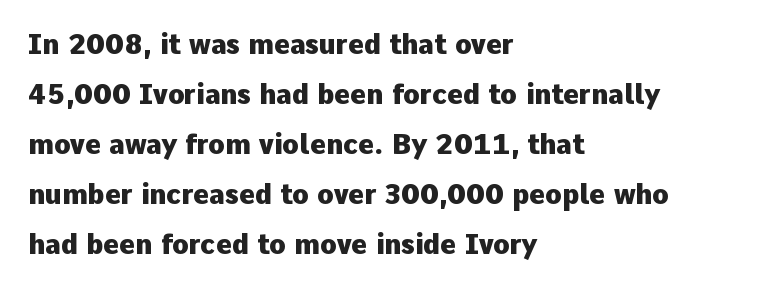
Q: Is the text bold? A: Yes.
Q: Is the text italic (slanted)? A: No, it is upright.
Q: Is the text underlined? A: No.
Q: How is the paragraph aligned? A: Left-aligned.
Q: Is the spacing between letters normal or unusually wide? A: Normal.
